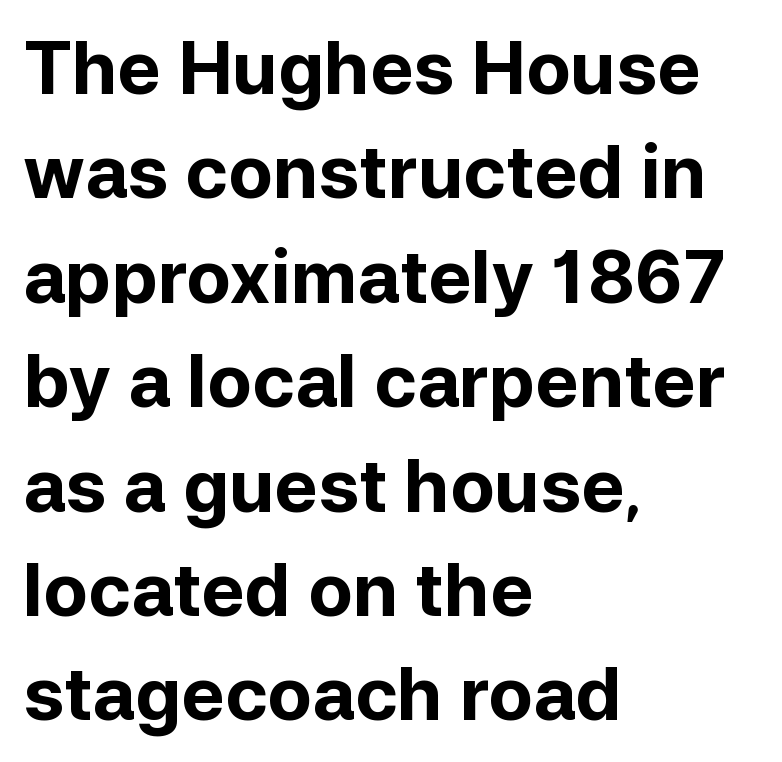
The image shows 73 px bold sans-serif type, upright; set left-aligned, normal line spacing (1.43x), normal letter spacing, not underlined; low stroke contrast and a medium x-height.
